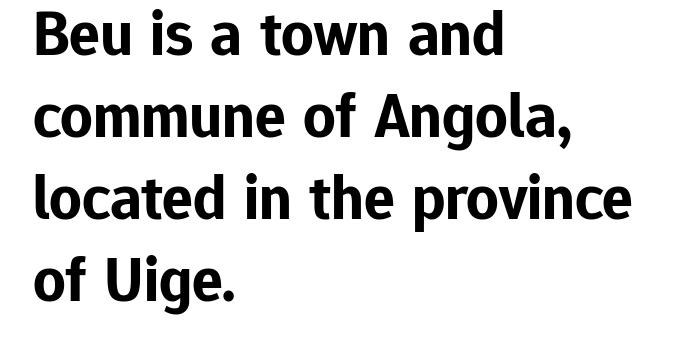
The image shows 64 px bold sans-serif type, upright; set left-aligned, normal line spacing (1.28x), normal letter spacing, not underlined; low stroke contrast and a medium x-height.
